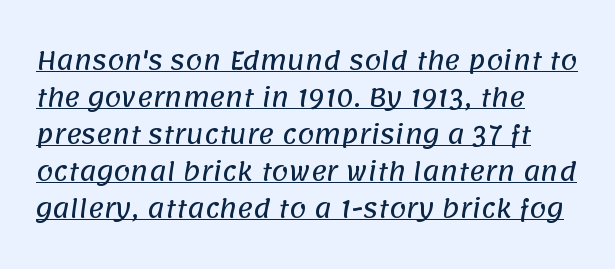
The image shows 24 px text type; set left-aligned, normal line spacing (1.54x), normal letter spacing, underlined.
